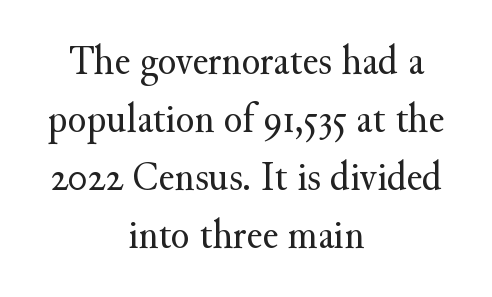
The image shows 43 px regular-weight serif type, upright; set centered, normal line spacing (1.35x), normal letter spacing, not underlined; medium stroke contrast and a small x-height.
